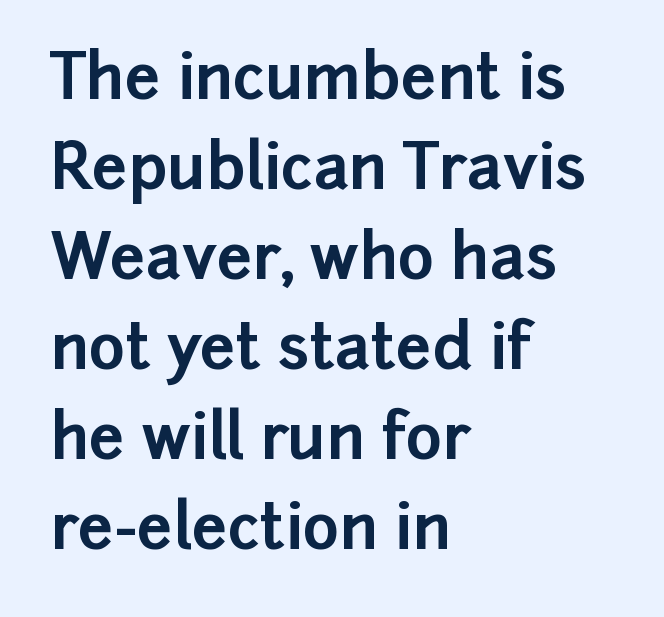
Q: Is the text bold? A: Yes.
Q: Is the text italic (slanted)? A: No, it is upright.
Q: Is the typeface a serif or a sans-serif typeface? A: Sans-serif.
Q: Is the text underlined? A: No.
Q: How is the paragraph aligned? A: Left-aligned.
Q: Is the spacing between letters normal or unusually wide? A: Normal.
Q: Is the spacing between lines tight, normal or loose? A: Normal.
Q: Width (condensed, normal, or wide)? A: Normal.
Q: Stroke contrast? A: Low.
Q: x-height? A: Medium.
Q: Monospaced? A: No.
